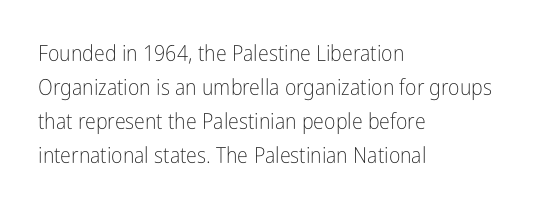
Q: Is the text bold? A: No.
Q: Is the text italic (slanted)? A: No, it is upright.
Q: Is the text underlined? A: No.
Q: How is the paragraph aligned? A: Left-aligned.
Q: Is the spacing between letters normal or unusually wide? A: Normal.
Q: Is the spacing between lines tight, normal or loose? A: Normal.
